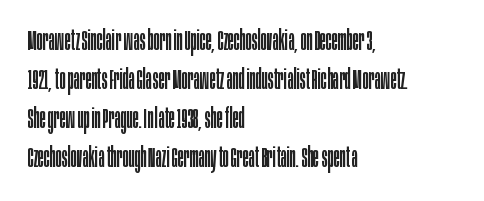
The letters advance in unequal steps, a hallmark of proportional type. Bare-footed words on every line. No heavy texture on the line: the type isn't bold. The face used here is rendered with its standard letterfit. Regarding serifs, this sample does without them.
